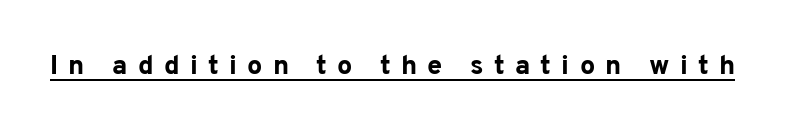
{"italic": "no", "bold": "yes", "underline": "yes", "letter_spacing": "wide", "letter_spacing_em": 0.38, "glyph_px": 27}
